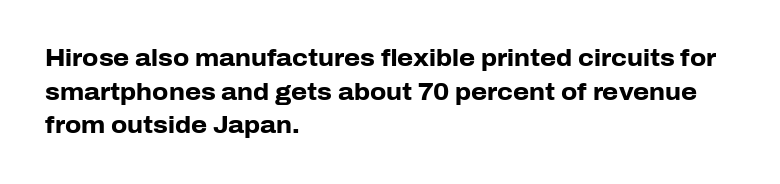
The image shows 23 px bold type, upright; set left-aligned, normal line spacing (1.46x), normal letter spacing, not underlined.
